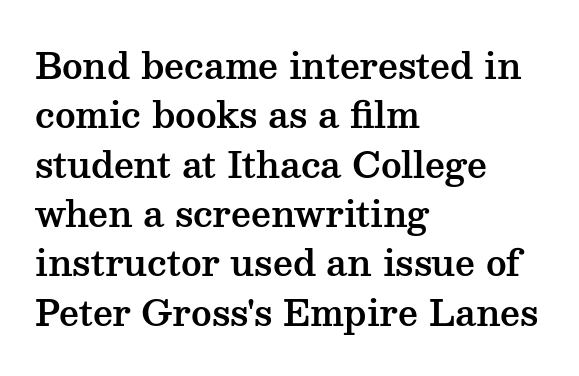
Summary of vertical rhythm: regular, with standard interline spacing. The typeface chosen for these lines features serifs. Honestly, the letter spacing is just normal — you wouldn't notice it. A classic flush-left, rag-right setting is used for this passage. You can tell it's not italic because the verticals are truly vertical. These lines are rendered in a variable-pitch font.
